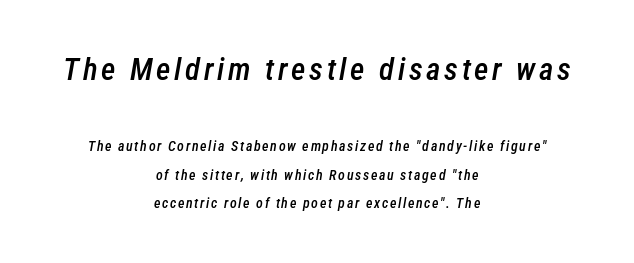
The image shows 31 px semibold, condensed type, italic (leaning right); set centered, loose line spacing (2.02x), not underlined; the first (top) block is 2.21x larger; low stroke contrast and a medium x-height.
